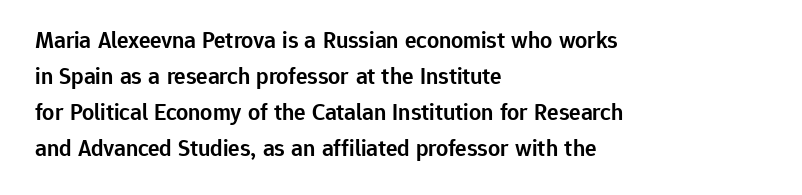
The type is set solid horizontally, with unmodified tracking. The space beneath each line is pristine and unruled. The passage shown stacks its lines at a standard gap. Visually the block forms a straight wall on the left and a jagged coastline on the right. The characters look somewhat weighty, a semibold short of true bold.
